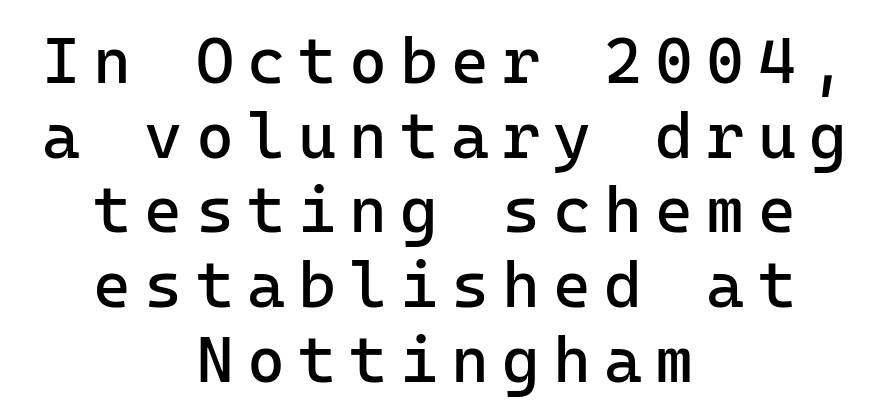
Q: Is the text bold? A: No.
Q: Is the text italic (slanted)? A: No, it is upright.
Q: Is the typeface a serif or a sans-serif typeface? A: Sans-serif.
Q: Is the text underlined? A: No.
Q: How is the paragraph aligned? A: Centered.
Q: Is the spacing between letters normal or unusually wide? A: Unusually wide.
Q: Is the spacing between lines tight, normal or loose? A: Tight.
Q: Width (condensed, normal, or wide)? A: Normal.
Q: Stroke contrast? A: Low.
Q: x-height? A: Medium.
Q: Monospaced? A: Yes.
